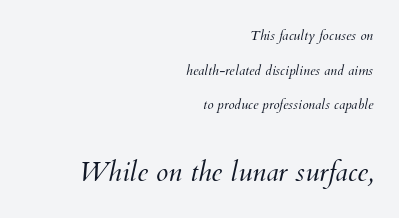
Q: Is the text bold? A: No.
Q: Is the text italic (slanted)? A: Yes, it leans right by about 12 degrees.
Q: Is the text underlined? A: No.
Q: How is the paragraph aligned? A: Right-aligned.
Q: Is the spacing between letters normal or unusually wide? A: Normal.
Q: Is the spacing between lines tight, normal or loose? A: Loose.
Q: Which block of text is set in a larger size, the first (top) or the second (bottom)? A: The second (bottom) one.
Q: Width (condensed, normal, or wide)? A: Normal.
Q: Stroke contrast? A: Medium.
Q: x-height? A: Small.
Q: Monospaced? A: No.
